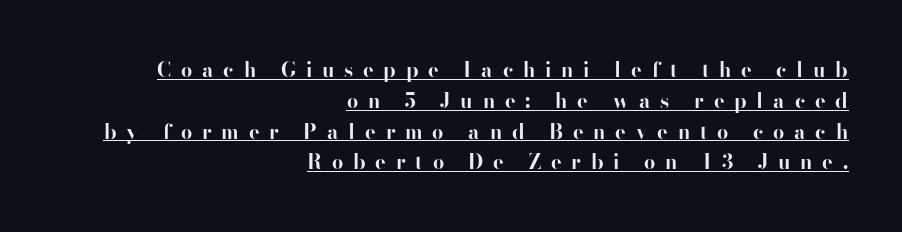
The image shows 20 px bold type, upright; set right-aligned, normal line spacing (1.54x), unusually wide letter spacing (+0.49 em), underlined.
